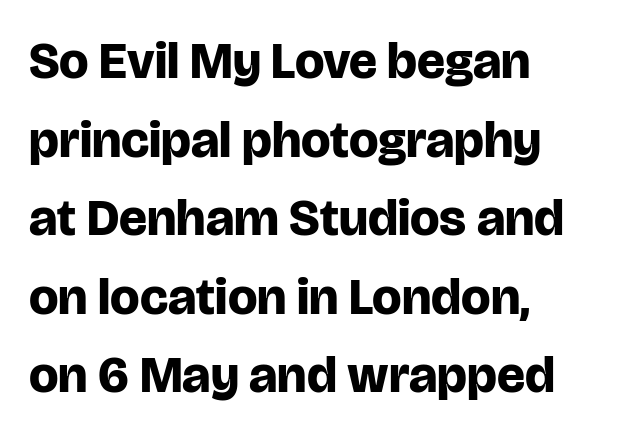
The image shows 52 px bold sans-serif type, upright; set left-aligned, normal line spacing (1.51x), normal letter spacing, not underlined; low stroke contrast and a large x-height.
